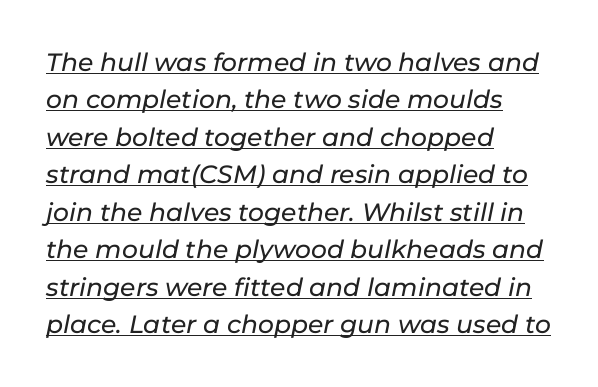
{"italic": "yes", "lean": "right", "slant_degrees": 11, "underline": "yes", "align": "left", "line_spacing": "normal", "line_spacing_ratio": 1.5, "letter_spacing": "normal", "letter_spacing_em": 0.0, "glyph_px": 25}
